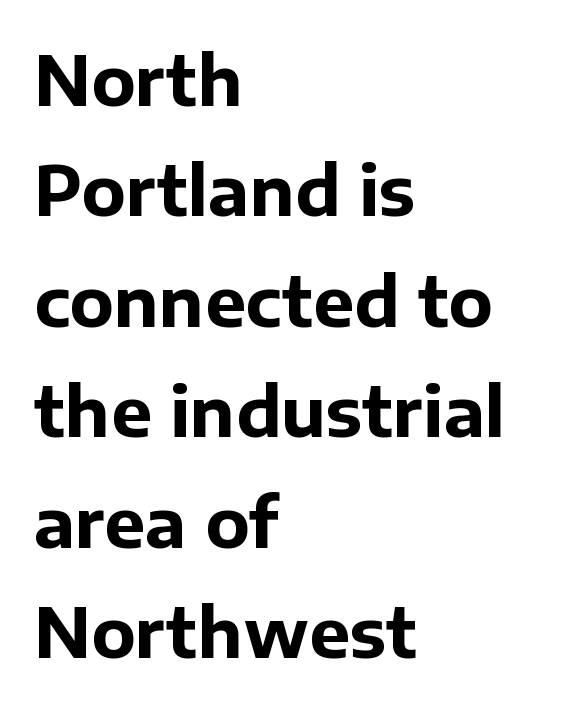
{"serif": "no", "italic": "no", "bold": "yes", "weight": "bold", "width": "normal", "stroke_contrast": "low", "x_height": "medium", "monospaced": "no", "underline": "no", "align": "left", "line_spacing": "normal", "line_spacing_ratio": 1.6, "letter_spacing": "normal", "letter_spacing_em": 0.0, "glyph_px": 69}
